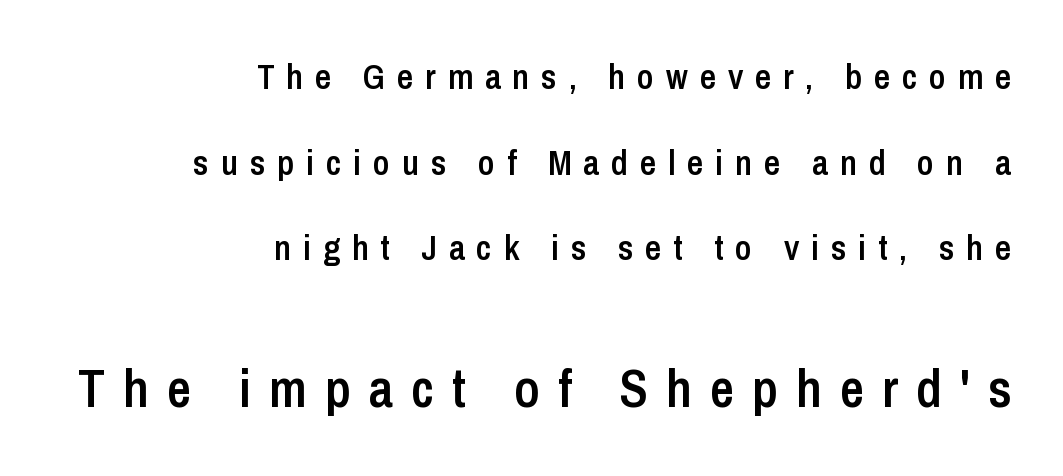
Glyph-to-glyph distance is far greater than everyday printed text. Observe the absence of serifs on each vertical stroke in this sample. Does the leading feel generous? Absolutely, it's lavish. The font's upright variant was chosen for this text.
